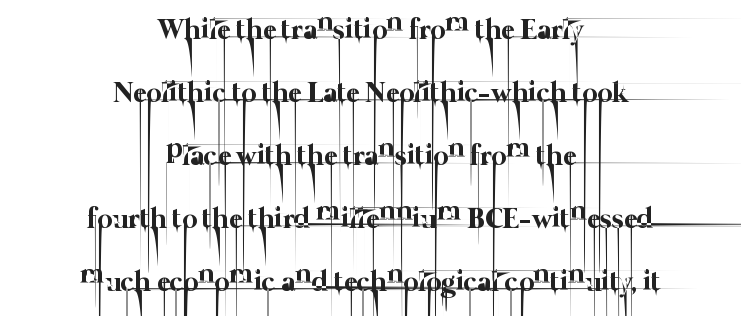
{"bold": "no", "weight": "thin", "width": "normal", "stroke_contrast": "low", "x_height": "medium", "monospaced": "no", "underline": "no", "align": "center", "line_spacing": "loose", "line_spacing_ratio": 2.17, "letter_spacing": "normal", "letter_spacing_em": 0.0, "glyph_px": 29}
